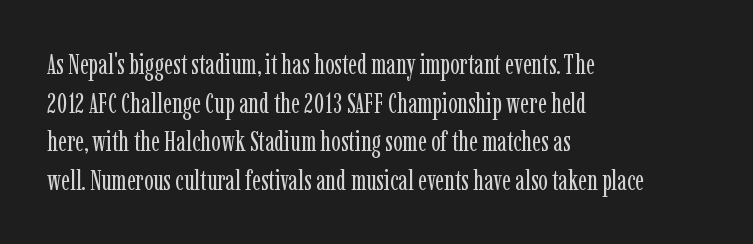
Q: Is the text bold? A: No.
Q: Is the text italic (slanted)? A: No, it is upright.
Q: Is the typeface a serif or a sans-serif typeface? A: Serif.
Q: Is the text underlined? A: No.
Q: How is the paragraph aligned? A: Left-aligned.
Q: Is the spacing between letters normal or unusually wide? A: Normal.
Q: Is the spacing between lines tight, normal or loose? A: Normal.
Q: Width (condensed, normal, or wide)? A: Condensed.
Q: Stroke contrast? A: Low.
Q: x-height? A: Medium.
Q: Monospaced? A: No.
